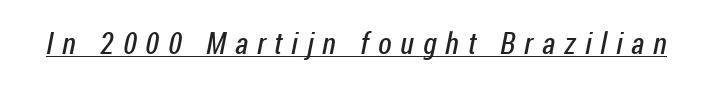
{"serif": "no", "bold": "no", "weight": "regular", "width": "condensed", "stroke_contrast": "low", "x_height": "medium", "monospaced": "no", "underline": "yes", "letter_spacing": "wide", "letter_spacing_em": 0.3, "glyph_px": 30}
